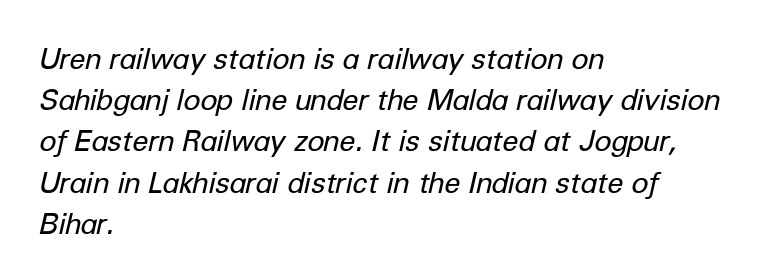
{"italic": "yes", "lean": "right", "slant_degrees": 12, "bold": "no", "weight": "regular", "width": "normal", "stroke_contrast": "low", "x_height": "medium", "monospaced": "no", "underline": "no", "align": "left", "line_spacing": "normal", "line_spacing_ratio": 1.42, "letter_spacing": "normal", "letter_spacing_em": 0.0, "glyph_px": 29}
